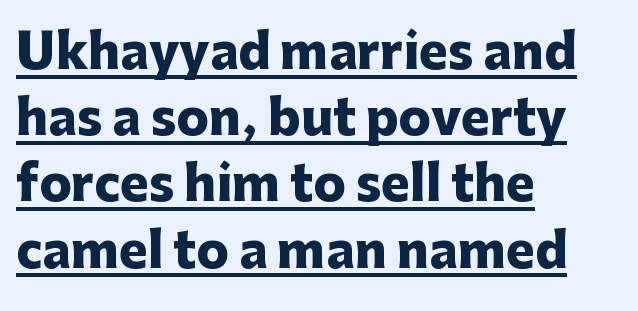
{"serif": "no", "italic": "no", "bold": "yes", "weight": "heavy", "width": "normal", "stroke_contrast": "low", "x_height": "medium", "monospaced": "no", "underline": "yes", "align": "left", "line_spacing": "normal", "line_spacing_ratio": 1.38, "letter_spacing": "normal", "letter_spacing_em": 0.0, "glyph_px": 48}
